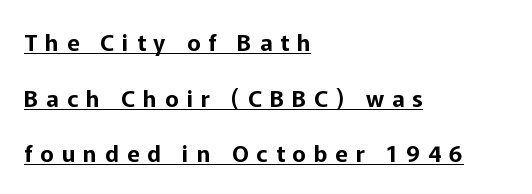
{"italic": "no", "underline": "yes", "align": "left", "line_spacing": "loose", "line_spacing_ratio": 2.42, "letter_spacing": "wide", "letter_spacing_em": 0.35, "glyph_px": 23}
